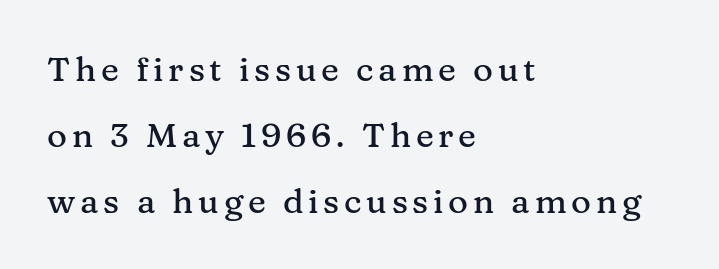
{"serif": "yes", "italic": "no", "width": "normal", "stroke_contrast": "medium", "x_height": "medium", "monospaced": "no", "underline": "no", "align": "left", "line_spacing": "loose", "line_spacing_ratio": 1.94, "glyph_px": 34}
